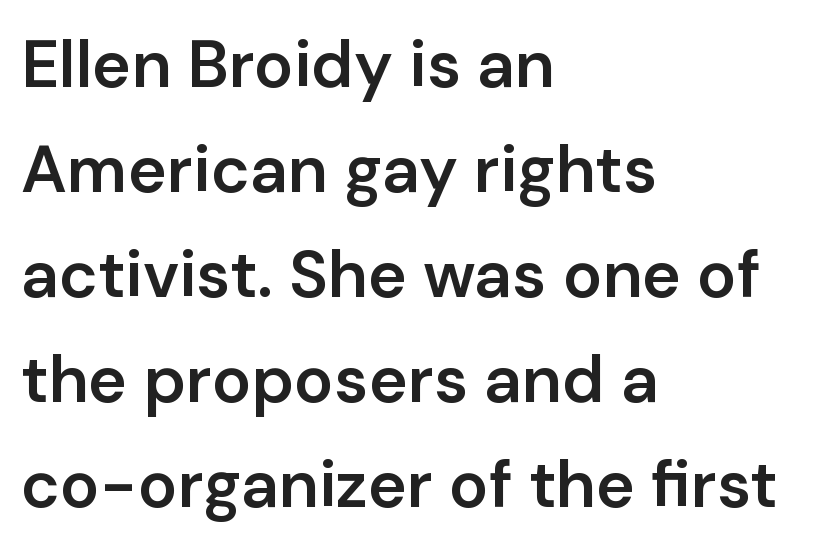
The image shows 66 px semibold sans-serif type, upright; set left-aligned, normal line spacing (1.59x), normal letter spacing, not underlined; low stroke contrast and a medium x-height.
